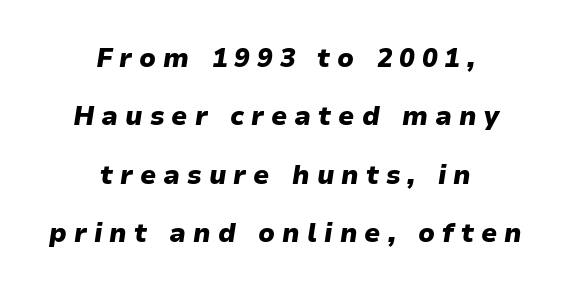
The image shows 26 px bold type, italic (leaning right); set centered, loose line spacing (2.25x), unusually wide letter spacing (+0.27 em), not underlined.
